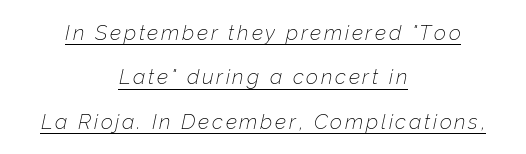
The image shows 21 px text type, italic (leaning right); set centered, loose line spacing (2.11x), underlined.
